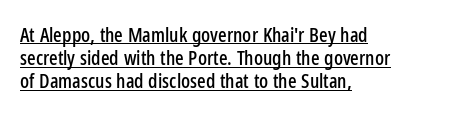
In terms of letterspacing, this is plain default setting. Quick note: underline on. This is the regular roman posture of the typeface. The text block is weighted toward the left margin, trailing off unevenly rightward.
